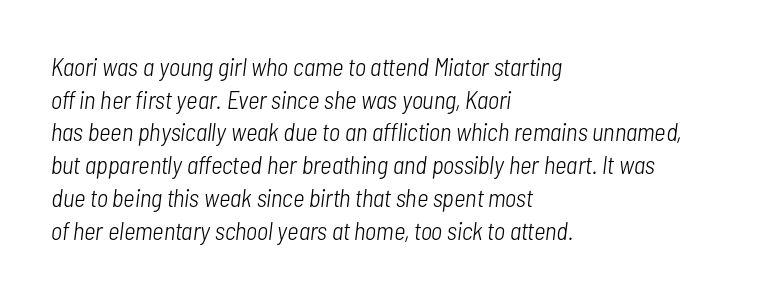
Q: Is the text bold? A: No.
Q: Is the text italic (slanted)? A: Yes, it leans right by about 7 degrees.
Q: Is the text underlined? A: No.
Q: How is the paragraph aligned? A: Left-aligned.
Q: Is the spacing between letters normal or unusually wide? A: Normal.
Q: Is the spacing between lines tight, normal or loose? A: Normal.
